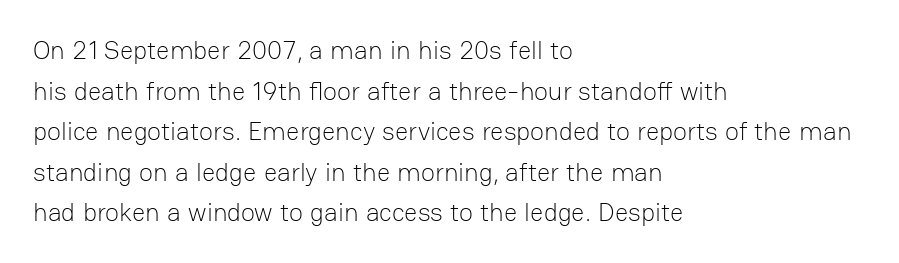
The image shows 26 px text type, upright; set left-aligned, normal line spacing (1.56x), normal letter spacing, not underlined.
